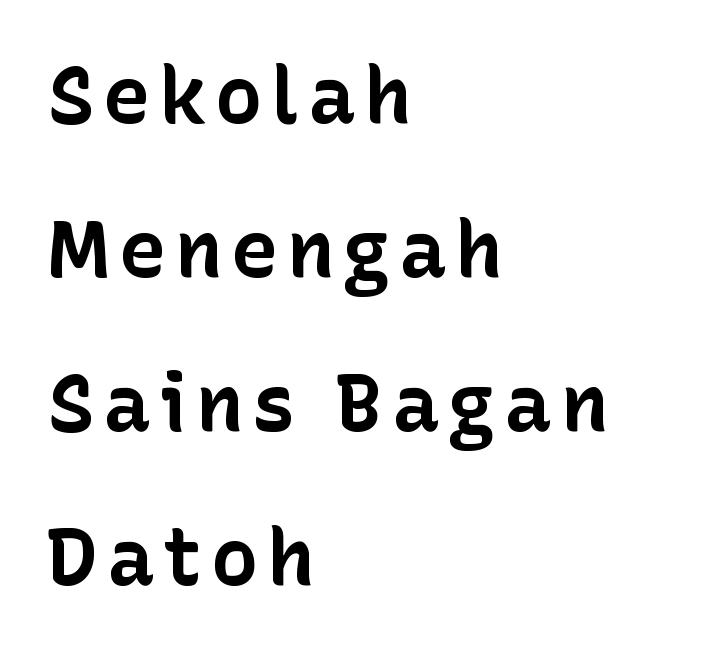
The passage shown is emphatically bold. Quick note: interline space is abundant. Clear beneath every line of the passage. The passage is arranged the way most books set body copy — flush left.
